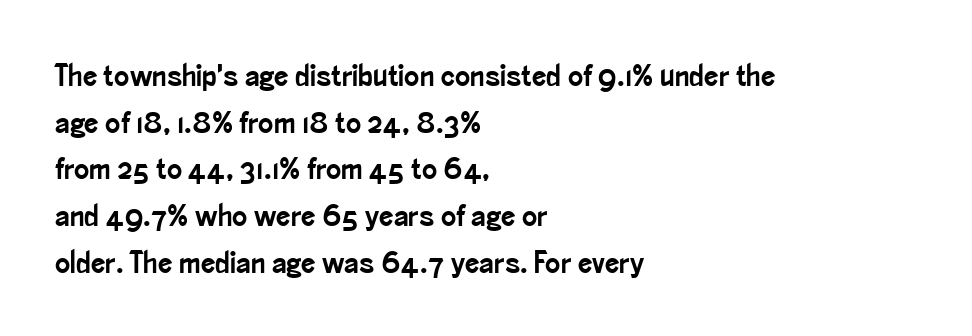
{"serif": "no", "italic": "no", "width": "condensed", "stroke_contrast": "low", "x_height": "small", "monospaced": "no", "underline": "no", "align": "left", "line_spacing": "normal", "line_spacing_ratio": 1.46, "letter_spacing": "normal", "letter_spacing_em": 0.0, "glyph_px": 32}
